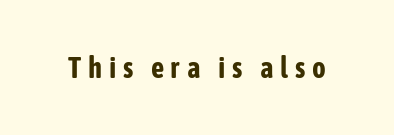
{"serif": "no", "italic": "no", "bold": "yes", "weight": "bold", "width": "condensed", "stroke_contrast": "low", "x_height": "medium", "monospaced": "no", "underline": "no", "letter_spacing": "wide", "letter_spacing_em": 0.23, "glyph_px": 29}
